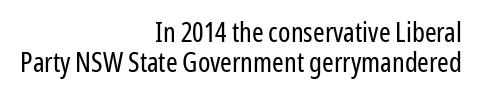
{"serif": "no", "italic": "no", "bold": "no", "weight": "regular", "width": "condensed", "stroke_contrast": "low", "x_height": "medium", "monospaced": "no", "underline": "no", "align": "right", "line_spacing": "tight", "line_spacing_ratio": 1.06, "letter_spacing": "normal", "letter_spacing_em": 0.0, "glyph_px": 28}
